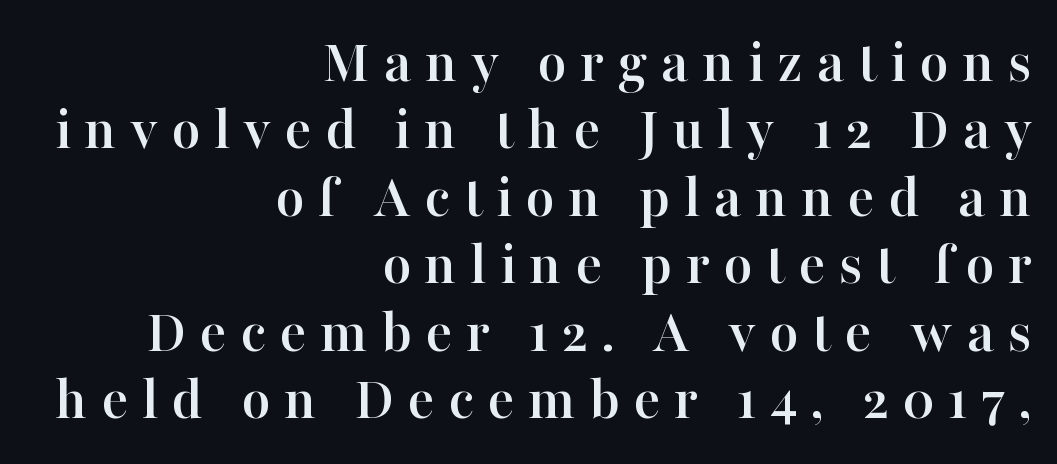
Q: Is the text italic (slanted)? A: No, it is upright.
Q: Is the typeface a serif or a sans-serif typeface? A: Serif.
Q: Is the text underlined? A: No.
Q: How is the paragraph aligned? A: Right-aligned.
Q: Is the spacing between letters normal or unusually wide? A: Unusually wide.
Q: Is the spacing between lines tight, normal or loose? A: Tight.
Q: Width (condensed, normal, or wide)? A: Normal.
Q: Stroke contrast? A: High.
Q: x-height? A: Medium.
Q: Monospaced? A: No.
